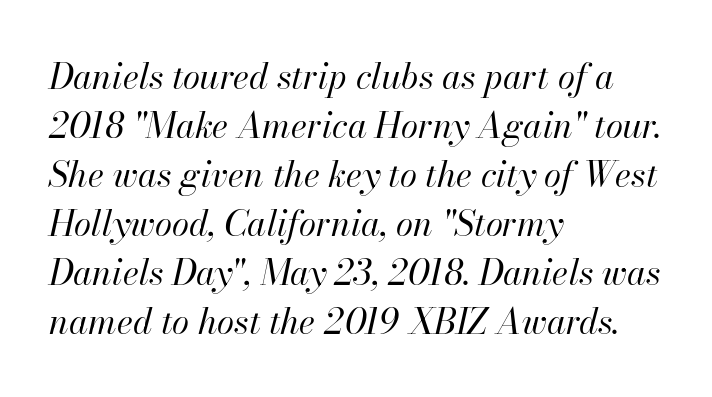
Q: Is the text bold? A: No.
Q: Is the text italic (slanted)? A: Yes, it leans right by about 13 degrees.
Q: Is the text underlined? A: No.
Q: How is the paragraph aligned? A: Left-aligned.
Q: Is the spacing between letters normal or unusually wide? A: Normal.
Q: Is the spacing between lines tight, normal or loose? A: Normal.
Q: Width (condensed, normal, or wide)? A: Normal.
Q: Stroke contrast? A: High.
Q: x-height? A: Small.
Q: Monospaced? A: No.
